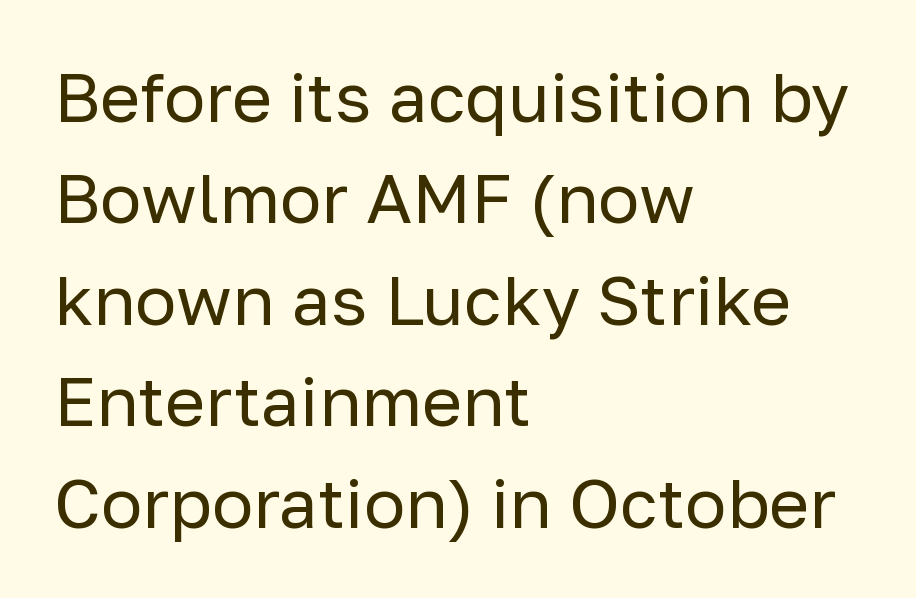
Short note: letters normally spaced. Serifs: no, the terminals of the letterforms are clean. Only glyphs here, with clear space below each row. No chunkiness to these letters — they're not bold. Reading down the column, the eye jumps a familiar distance to each next line. No italicization has been applied; the sample stays upright.
